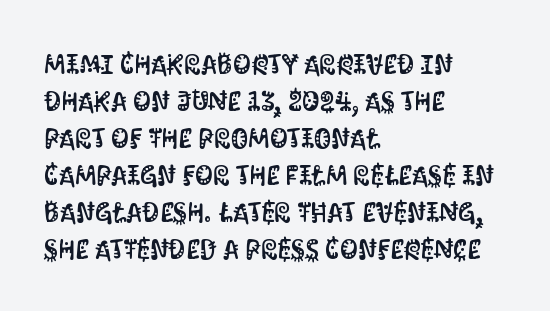
{"serif": "no", "italic": "no", "width": "condensed", "stroke_contrast": "medium", "x_height": "large", "monospaced": "no", "underline": "no", "align": "left", "line_spacing": "normal", "line_spacing_ratio": 1.32, "letter_spacing": "normal", "letter_spacing_em": 0.0, "glyph_px": 28}
